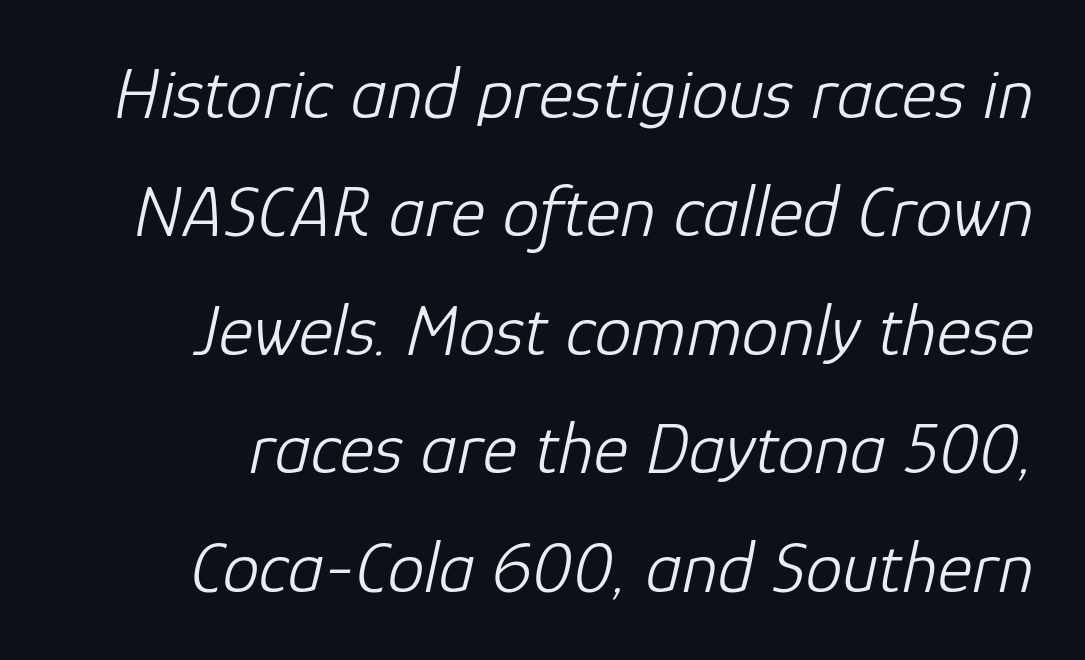
{"italic": "yes", "lean": "right", "slant_degrees": 12, "bold": "no", "weight": "light", "width": "normal", "stroke_contrast": "low", "x_height": "medium", "monospaced": "no", "underline": "no", "line_spacing": "normal", "line_spacing_ratio": 1.6, "letter_spacing": "normal", "letter_spacing_em": 0.0, "glyph_px": 74}
